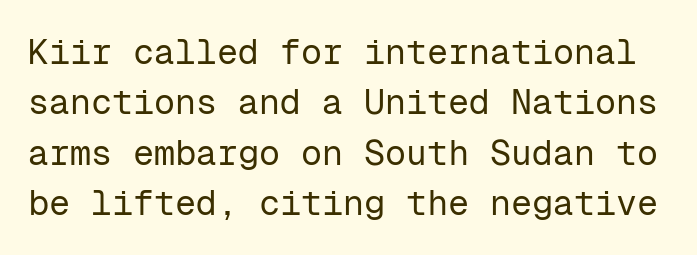
{"serif": "no", "italic": "no", "bold": "no", "weight": "regular", "width": "normal", "stroke_contrast": "low", "x_height": "medium", "monospaced": "yes", "underline": "no", "line_spacing": "normal", "line_spacing_ratio": 1.44, "letter_spacing": "normal", "letter_spacing_em": 0.0, "glyph_px": 35}
